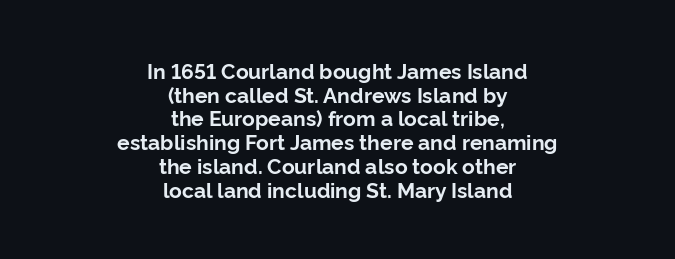
Posture: upright roman. Nobody touched the tracking dial on this one. Is the block centered? Yes — each line is placed symmetrically about the middle. The designer dialed line spacing down below the default. As a designer I'd log this as weight 700, bold. The passage shown is not underscored anywhere.
